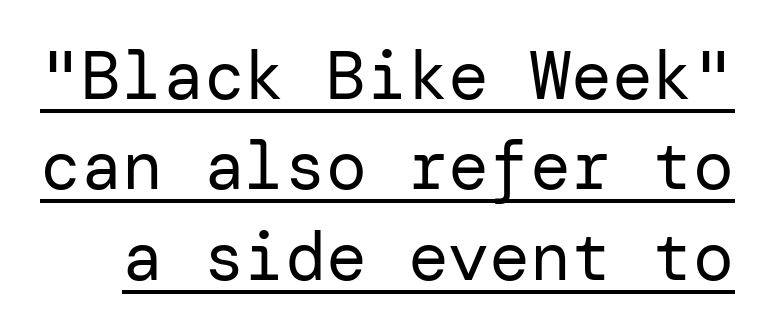
The font sits on the lighter half of the weight spectrum, regular included. The block of text has a typical density, with ordinary space between rows. Spacing between characters is what you'd get straight out of the box. Check where the strokes stop: nothing finishes them off — pure sans. Notice how a bar underscores the lettering throughout. The type sits square on the baseline with zero lean.
